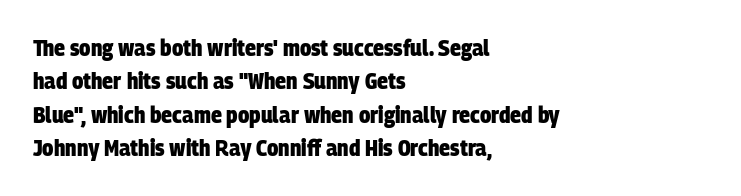
The image shows 23 px bold type; set left-aligned, normal line spacing (1.45x), normal letter spacing, not underlined.
